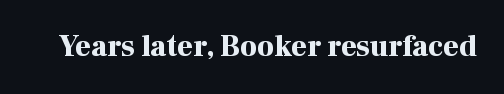
Spacing verdict: proportional, widths tailored to each character. Nobody drew a line under any word here. Chunky letters — that's bold for sure. Students, note that the glyphs here touch the page at normal intervals. The glyphs in this specimen are seriffed.
